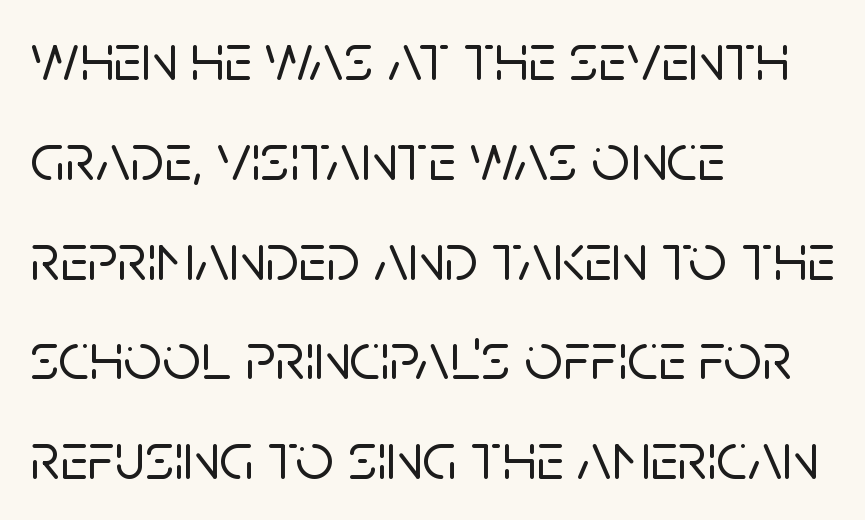
Q: Is the text italic (slanted)? A: No, it is upright.
Q: Is the typeface a serif or a sans-serif typeface? A: Sans-serif.
Q: Is the text underlined? A: No.
Q: How is the paragraph aligned? A: Left-aligned.
Q: Is the spacing between letters normal or unusually wide? A: Normal.
Q: Is the spacing between lines tight, normal or loose? A: Normal.
Q: Width (condensed, normal, or wide)? A: Normal.
Q: Stroke contrast? A: Low.
Q: x-height? A: Large.
Q: Monospaced? A: No.
